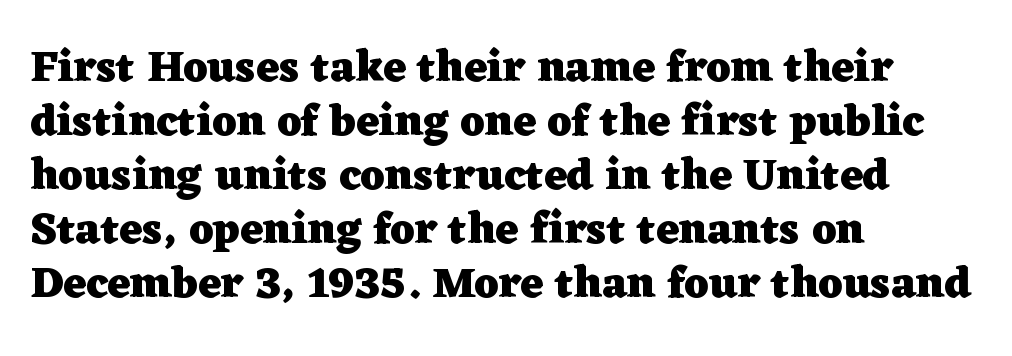
Q: Is the text bold? A: Yes.
Q: Is the text italic (slanted)? A: No, it is upright.
Q: Is the typeface a serif or a sans-serif typeface? A: Serif.
Q: Is the text underlined? A: No.
Q: How is the paragraph aligned? A: Left-aligned.
Q: Is the spacing between letters normal or unusually wide? A: Normal.
Q: Width (condensed, normal, or wide)? A: Wide.
Q: Stroke contrast? A: Low.
Q: x-height? A: Medium.
Q: Monospaced? A: No.
